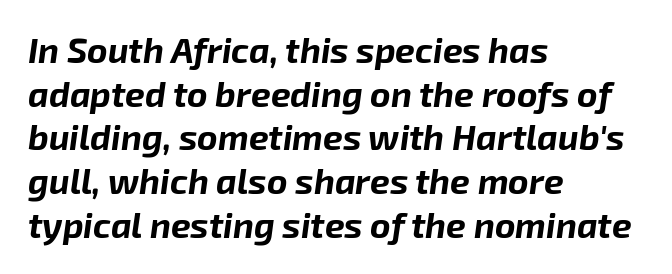
{"italic": "yes", "lean": "right", "slant_degrees": 8, "bold": "yes", "weight": "bold", "width": "normal", "stroke_contrast": "low", "x_height": "medium", "monospaced": "no", "underline": "no", "align": "left", "line_spacing": "normal", "line_spacing_ratio": 1.25, "letter_spacing": "normal", "letter_spacing_em": 0.0, "glyph_px": 35}
